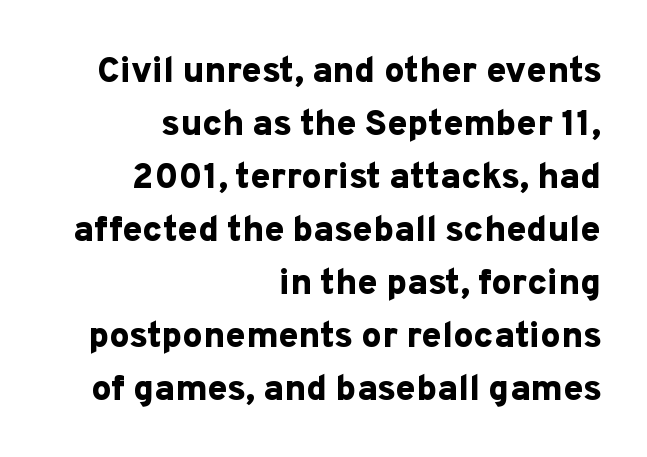
The image shows 36 px bold sans-serif type, upright; set right-aligned, normal line spacing (1.47x), normal letter spacing, not underlined; low stroke contrast and a medium x-height.
